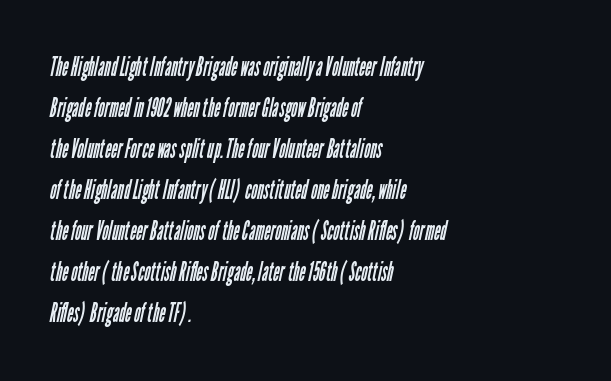
{"bold": "no", "underline": "no", "align": "left", "line_spacing": "normal", "line_spacing_ratio": 1.52, "letter_spacing": "normal", "letter_spacing_em": 0.0, "glyph_px": 27}
